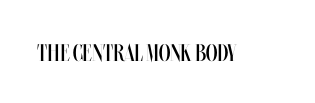
Q: Is the text bold? A: No.
Q: Is the text italic (slanted)? A: No, it is upright.
Q: Is the text underlined? A: No.
Q: Is the spacing between letters normal or unusually wide? A: Normal.
